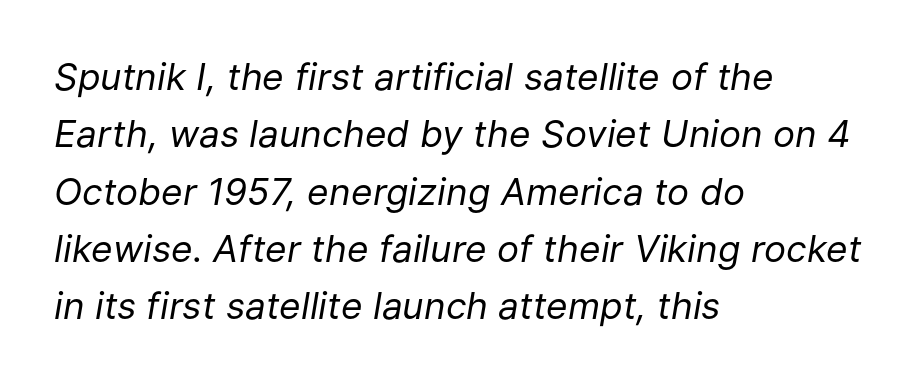
Q: Is the text bold? A: No.
Q: Is the text italic (slanted)? A: Yes, it leans right by about 9 degrees.
Q: Is the text underlined? A: No.
Q: How is the paragraph aligned? A: Left-aligned.
Q: Is the spacing between letters normal or unusually wide? A: Normal.
Q: Is the spacing between lines tight, normal or loose? A: Normal.
Q: Width (condensed, normal, or wide)? A: Normal.
Q: Stroke contrast? A: Low.
Q: x-height? A: Medium.
Q: Monospaced? A: No.
